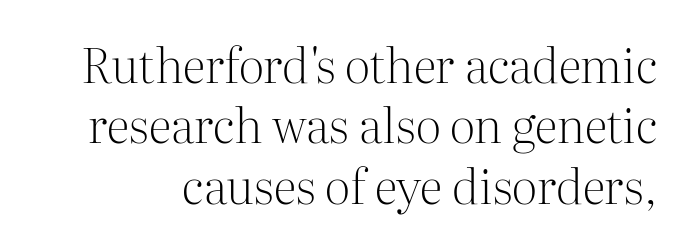
Q: Is the text bold? A: No.
Q: Is the text italic (slanted)? A: No, it is upright.
Q: Is the typeface a serif or a sans-serif typeface? A: Serif.
Q: Is the text underlined? A: No.
Q: Is the spacing between letters normal or unusually wide? A: Normal.
Q: Is the spacing between lines tight, normal or loose? A: Normal.
Q: Width (condensed, normal, or wide)? A: Normal.
Q: Stroke contrast? A: Medium.
Q: x-height? A: Medium.
Q: Monospaced? A: No.
